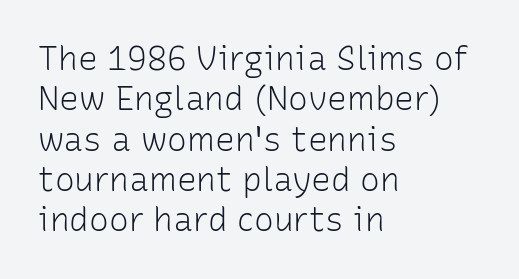
Which margin do the lines hug? The left one — the right edge is uneven. Rendered with straight, roman letterforms. The letters advance in unequal steps, a hallmark of proportional type. The type is set solid horizontally, with unmodified tracking.
